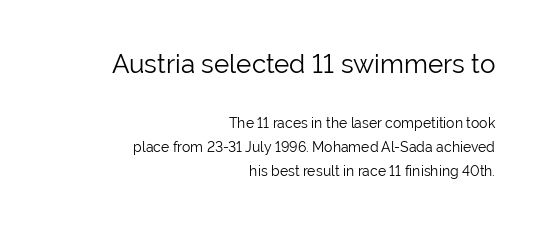
{"italic": "no", "bold": "no", "underline": "no", "align": "right", "line_spacing_ratio": 1.72, "letter_spacing": "normal", "letter_spacing_em": 0.0, "larger_block": "first", "size_ratio": 1.86, "glyph_px": 26}
